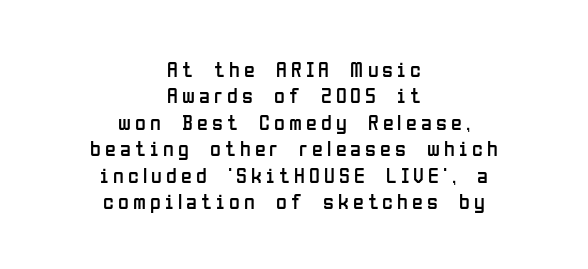
{"italic": "no", "bold": "no", "underline": "no", "align": "center", "line_spacing_ratio": 1.2, "glyph_px": 22}
